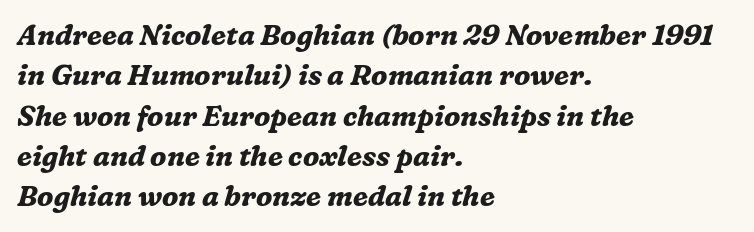
Q: Is the text bold? A: Yes.
Q: Is the text italic (slanted)? A: Yes, it leans right by about 16 degrees.
Q: Is the typeface a serif or a sans-serif typeface? A: Serif.
Q: Is the text underlined? A: No.
Q: How is the paragraph aligned? A: Left-aligned.
Q: Is the spacing between letters normal or unusually wide? A: Normal.
Q: Is the spacing between lines tight, normal or loose? A: Normal.
Q: Width (condensed, normal, or wide)? A: Normal.
Q: Stroke contrast? A: Medium.
Q: x-height? A: Medium.
Q: Monospaced? A: No.
